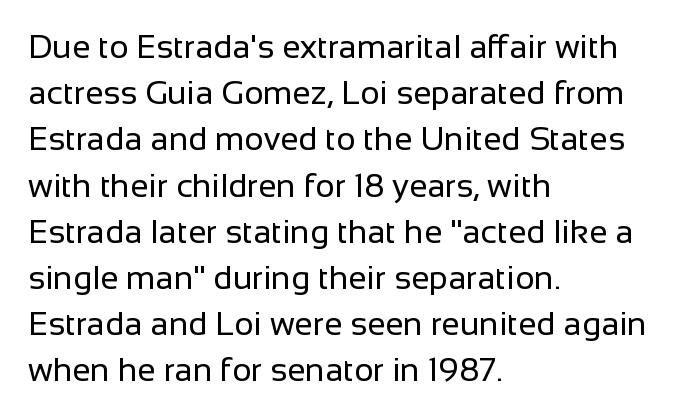
The image shows 33 px regular-weight sans-serif type, upright; set left-aligned, normal line spacing (1.4x), normal letter spacing, not underlined; low stroke contrast and a medium x-height.
